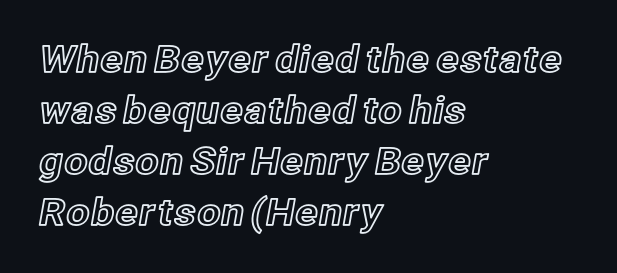
The image shows 37 px text type; set left-aligned, normal line spacing (1.38x), normal letter spacing, not underlined; a medium x-height.
